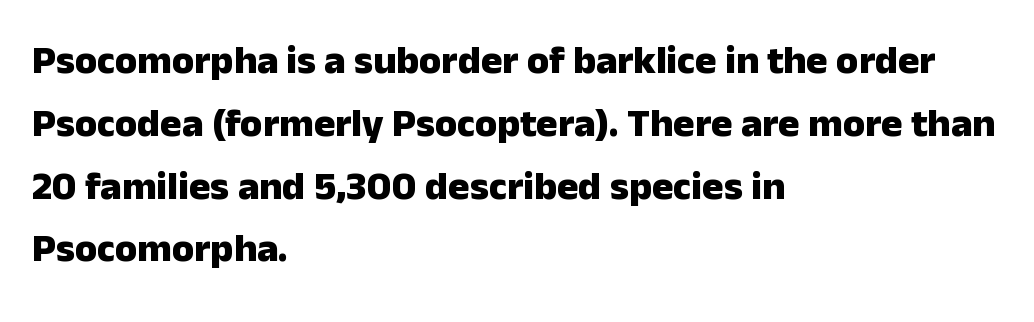
{"serif": "no", "italic": "no", "bold": "yes", "weight": "heavy", "width": "normal", "stroke_contrast": "low", "x_height": "medium", "monospaced": "no", "underline": "no", "align": "left", "line_spacing": "normal", "line_spacing_ratio": 1.57, "letter_spacing": "normal", "letter_spacing_em": 0.0, "glyph_px": 40}
